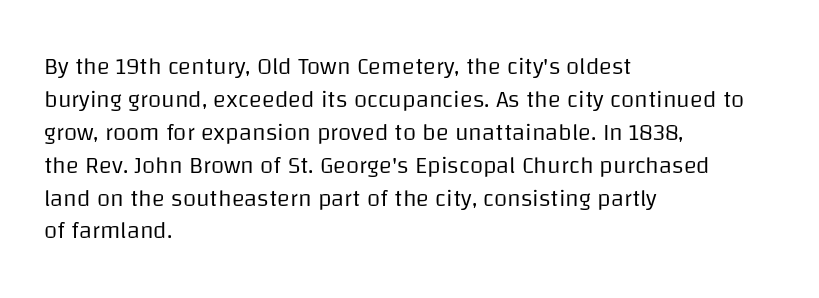
The image shows 24 px text type, upright; set left-aligned, normal line spacing (1.37x), normal letter spacing, not underlined.
